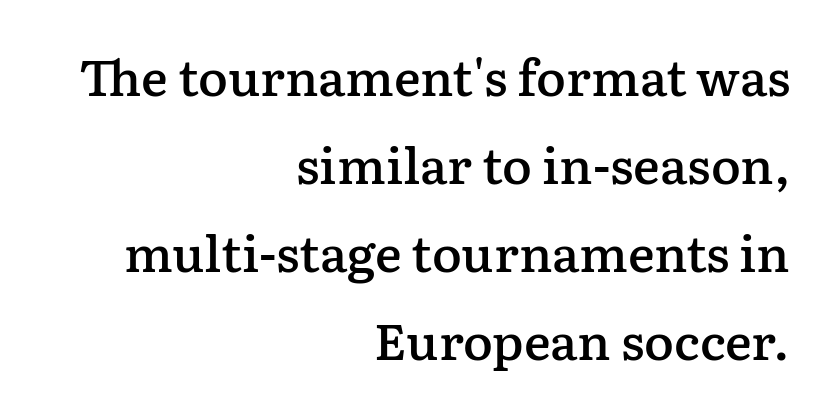
{"serif": "yes", "italic": "no", "bold": "semi", "weight": "semibold", "width": "normal", "stroke_contrast": "low", "x_height": "medium", "monospaced": "no", "underline": "no", "align": "right", "line_spacing_ratio": 1.76, "letter_spacing": "normal", "letter_spacing_em": 0.0, "glyph_px": 50}
